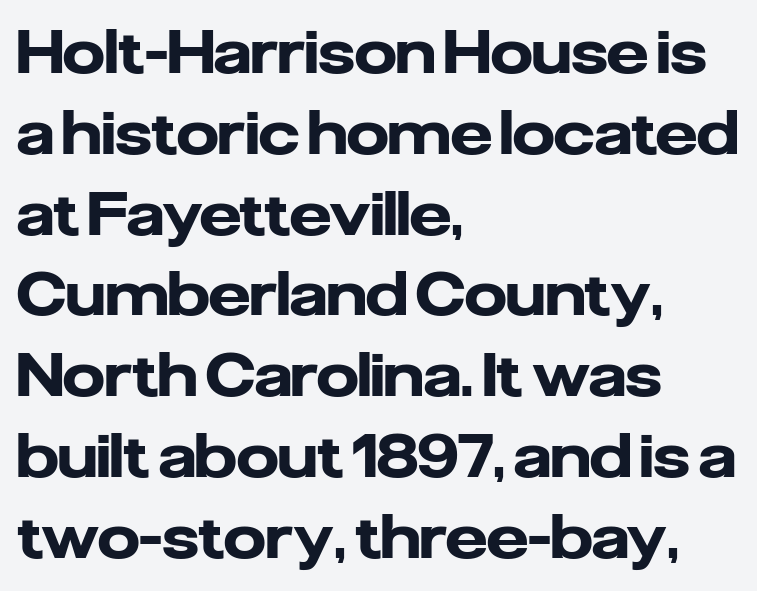
Are there feet on the stems? There aren't — it's a sans. Tracking here is standard; glyphs follow each other at the usual distance. Underline: absent. These lines are rendered in a variable-pitch font.
